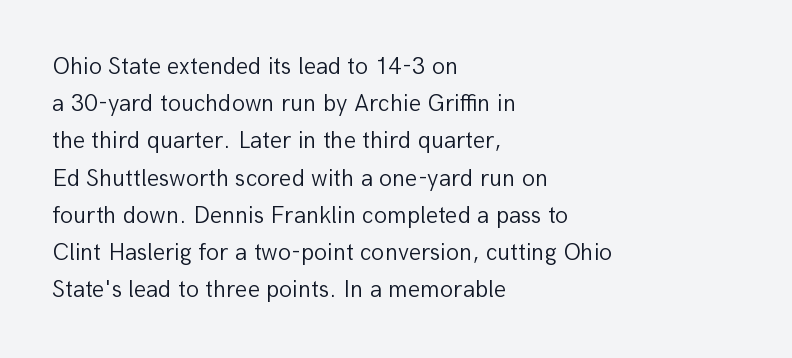
Ordinary non-slanted type is in use. This sample uses plain, unmodified letter spacing. Has an underline been added? It has not. The designer left line spacing at the default. The cut favours lightness, reaching ordinary text weight at its darkest. Layout note: lines flush left.
